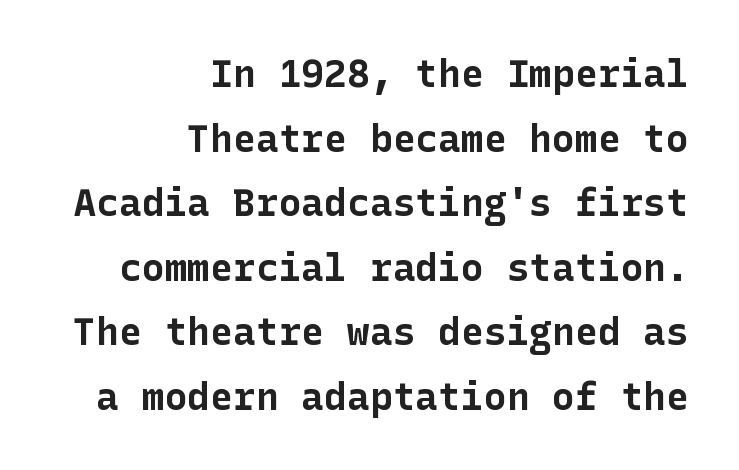
Q: Is the text bold? A: Yes.
Q: Is the text italic (slanted)? A: No, it is upright.
Q: Is the typeface a serif or a sans-serif typeface? A: Sans-serif.
Q: Is the text underlined? A: No.
Q: How is the paragraph aligned? A: Right-aligned.
Q: Is the spacing between letters normal or unusually wide? A: Normal.
Q: Is the spacing between lines tight, normal or loose? A: Normal.
Q: Width (condensed, normal, or wide)? A: Normal.
Q: Stroke contrast? A: Low.
Q: x-height? A: Medium.
